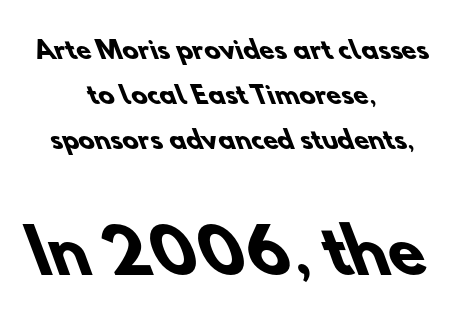
{"serif": "no", "bold": "yes", "weight": "heavy", "width": "normal", "stroke_contrast": "low", "x_height": "small", "monospaced": "no", "underline": "no", "align": "center", "line_spacing_ratio": 1.87, "letter_spacing": "normal", "letter_spacing_em": 0.0, "larger_block": "second", "size_ratio": 2.5, "glyph_px": 60}
